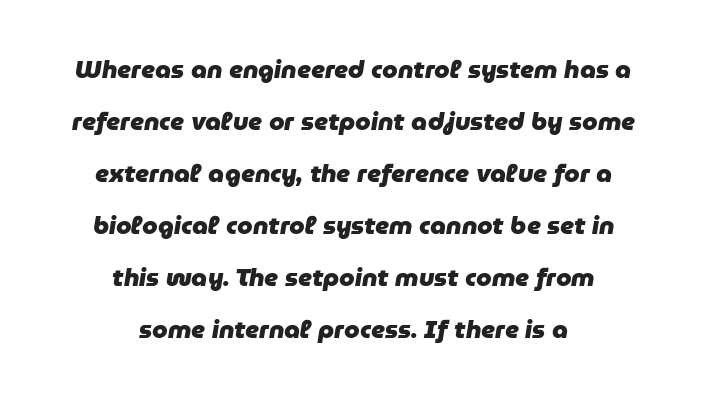
{"italic": "yes", "lean": "right", "slant_degrees": 9, "bold": "yes", "underline": "no", "align": "center", "line_spacing": "loose", "line_spacing_ratio": 2.08, "letter_spacing": "normal", "letter_spacing_em": 0.0, "glyph_px": 25}
